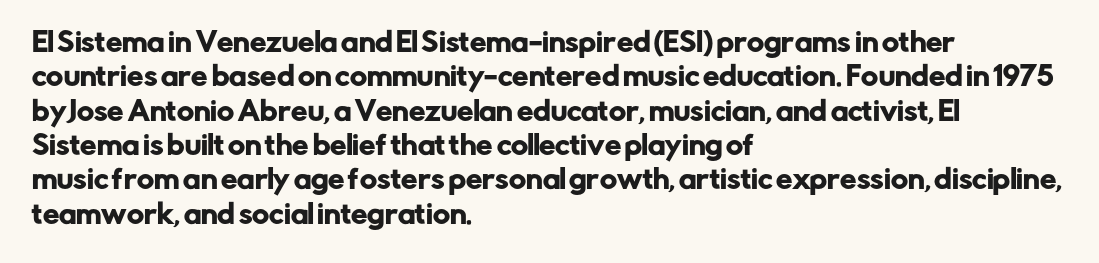
Here the glyphs are tracked normally, forming tight word shapes. Notice how the passage keeps a crisp vertical edge on the left only. A normal amount of white space separates one row of letters from the next. The string is rendered with underlining switched off.
